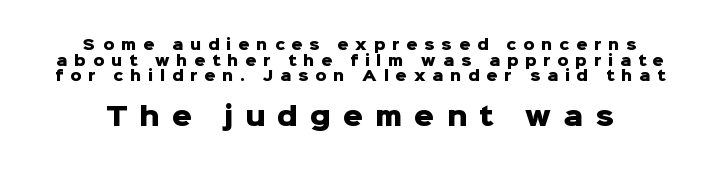
Q: Is the text bold? A: Yes.
Q: Is the text italic (slanted)? A: No, it is upright.
Q: Is the text underlined? A: No.
Q: Is the spacing between letters normal or unusually wide? A: Unusually wide.
Q: Is the spacing between lines tight, normal or loose? A: Tight.
Q: Which block of text is set in a larger size, the first (top) or the second (bottom)? A: The second (bottom) one.
